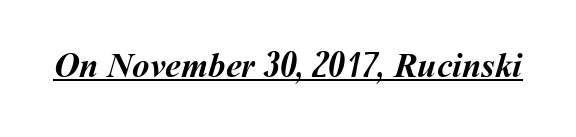
Q: Is the text bold? A: Yes.
Q: Is the text underlined? A: Yes.
Q: Is the spacing between letters normal or unusually wide? A: Normal.
Q: Width (condensed, normal, or wide)? A: Normal.
Q: Stroke contrast? A: Medium.
Q: x-height? A: Medium.
Q: Monospaced? A: No.
